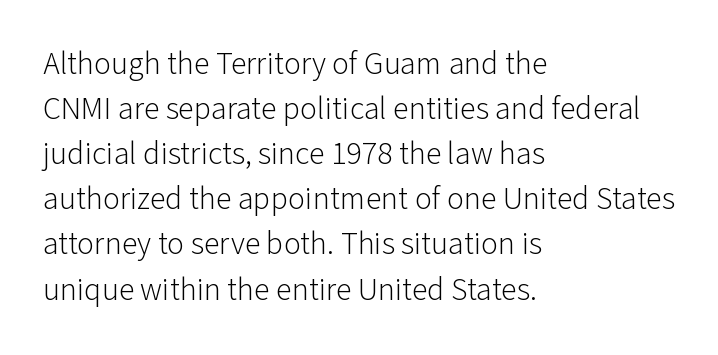
{"serif": "no", "italic": "no", "bold": "no", "weight": "light", "width": "normal", "stroke_contrast": "low", "x_height": "medium", "monospaced": "no", "underline": "no", "align": "left", "line_spacing": "normal", "line_spacing_ratio": 1.41, "letter_spacing": "normal", "letter_spacing_em": 0.0, "glyph_px": 32}
